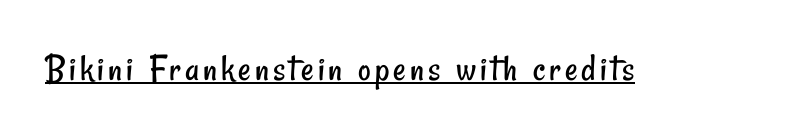
The image shows 39 px regular-weight, condensed sans-serif type; set underlined; low stroke contrast and a small x-height.
